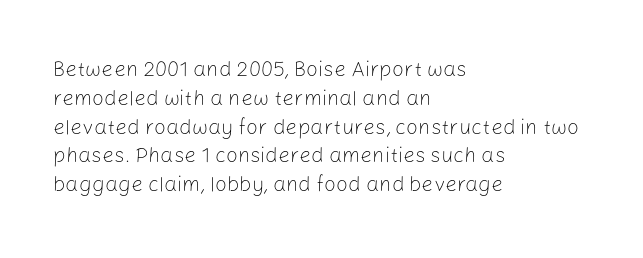
Each new line begins a customary step beneath the previous one. Stems here are at most as thick as an everyday book face. Words appear dense and cohesive because spacing is normal. Descenders hang freely into open space. The axis of the letterforms is exactly vertical.
